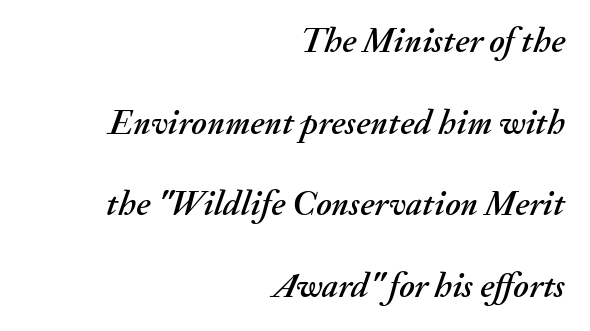
{"italic": "yes", "lean": "right", "slant_degrees": 20, "width": "normal", "stroke_contrast": "medium", "x_height": "small", "monospaced": "no", "underline": "no", "align": "right", "line_spacing": "loose", "line_spacing_ratio": 2.33, "letter_spacing": "normal", "letter_spacing_em": 0.0, "glyph_px": 35}
